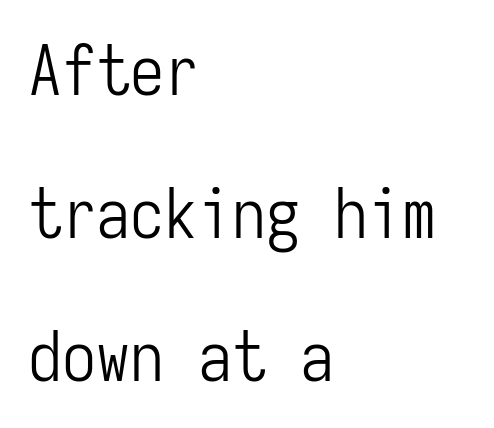
The image shows 68 px light, condensed sans-serif type, upright, monospaced; set left-aligned, loose line spacing (2.1x), normal letter spacing, not underlined; low stroke contrast and a medium x-height.
